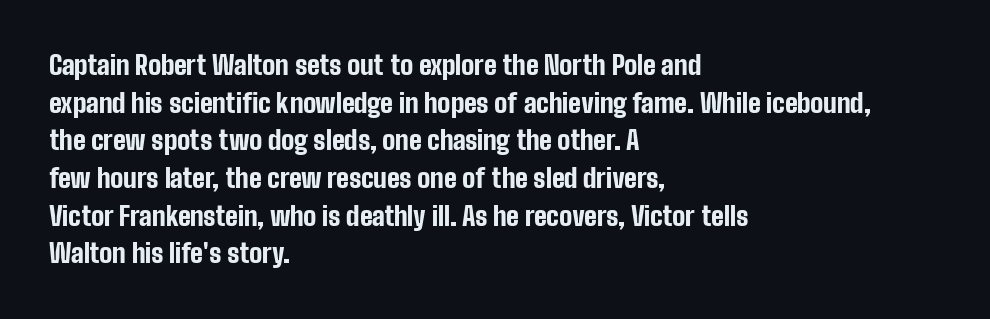
Q: Is the text bold? A: Yes.
Q: Is the text italic (slanted)? A: No, it is upright.
Q: Is the text underlined? A: No.
Q: How is the paragraph aligned? A: Left-aligned.
Q: Is the spacing between letters normal or unusually wide? A: Normal.
Q: Is the spacing between lines tight, normal or loose? A: Normal.
